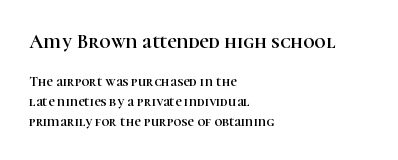
Q: Is the text italic (slanted)? A: No, it is upright.
Q: Is the text underlined? A: No.
Q: How is the paragraph aligned? A: Left-aligned.
Q: Is the spacing between letters normal or unusually wide? A: Normal.
Q: Is the spacing between lines tight, normal or loose? A: Normal.
Q: Which block of text is set in a larger size, the first (top) or the second (bottom)? A: The first (top) one.
